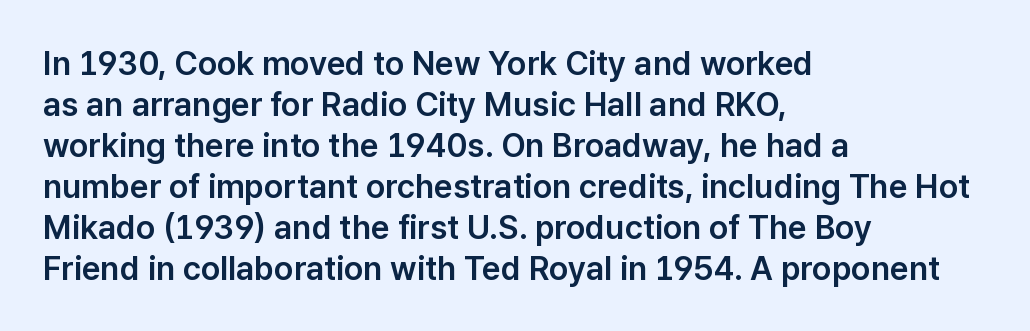
{"serif": "no", "italic": "no", "width": "normal", "stroke_contrast": "low", "x_height": "medium", "monospaced": "no", "underline": "no", "align": "left", "line_spacing_ratio": 1.24, "letter_spacing": "normal", "letter_spacing_em": 0.0, "glyph_px": 33}
